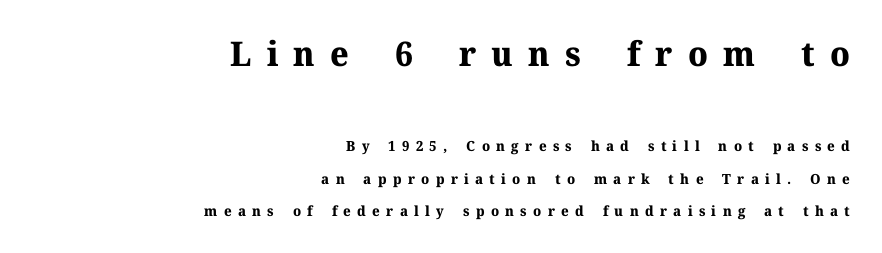
Q: Is the text bold? A: Yes.
Q: Is the text italic (slanted)? A: No, it is upright.
Q: Is the typeface a serif or a sans-serif typeface? A: Serif.
Q: Is the text underlined? A: No.
Q: How is the paragraph aligned? A: Right-aligned.
Q: Is the spacing between letters normal or unusually wide? A: Unusually wide.
Q: Is the spacing between lines tight, normal or loose? A: Loose.
Q: Which block of text is set in a larger size, the first (top) or the second (bottom)? A: The first (top) one.
Q: Width (condensed, normal, or wide)? A: Normal.
Q: Stroke contrast? A: Medium.
Q: x-height? A: Medium.
Q: Monospaced? A: No.
